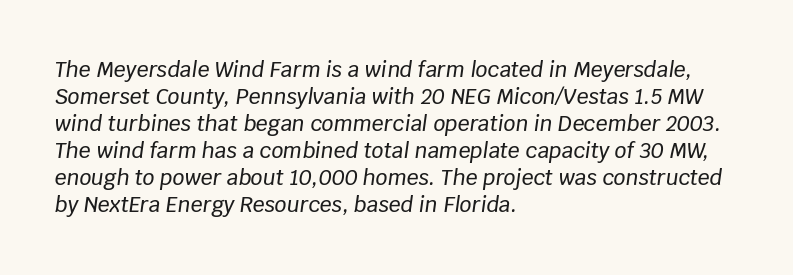
Spacing between characters is what you'd get straight out of the box. Compared with ordinary roman type, these characters are visibly tilted. In terms of leading, this rendering sits right in the middle. Unmarked baselines from the first word to the last. Alignment: flush left.
